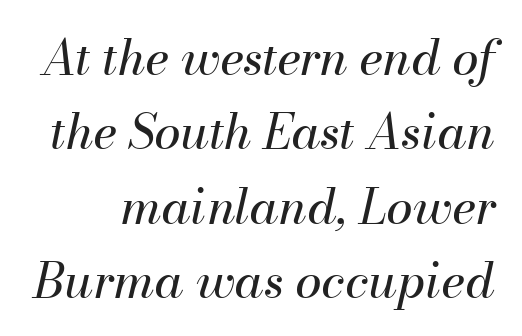
Is the stroke heavy? The answer is a plain regular-or-lighter. Nobody drew a line under any word here. Would a proofreader flag this as italicized? Yes. Is this a fixed-width face? No — the glyphs have proportional, varying widths. There is no visible air inserted between adjacent glyphs.
